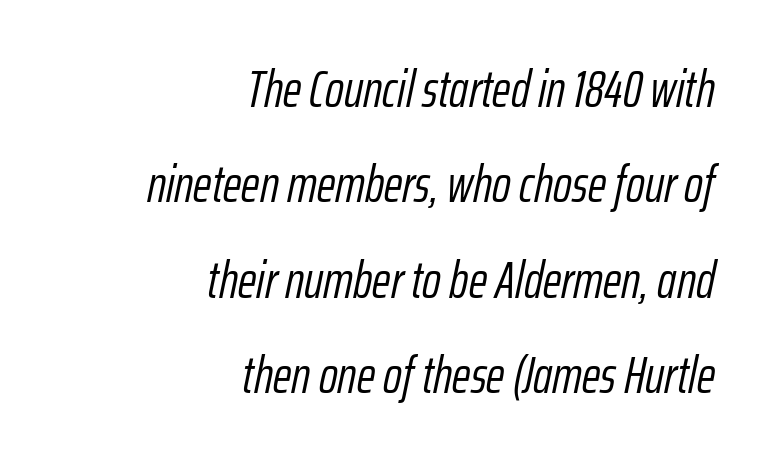
Q: Is the text bold? A: No.
Q: Is the text italic (slanted)? A: Yes, it leans right by about 12 degrees.
Q: Is the text underlined? A: No.
Q: How is the paragraph aligned? A: Right-aligned.
Q: Is the spacing between letters normal or unusually wide? A: Normal.
Q: Width (condensed, normal, or wide)? A: Condensed.
Q: Stroke contrast? A: Low.
Q: x-height? A: Medium.
Q: Monospaced? A: No.
